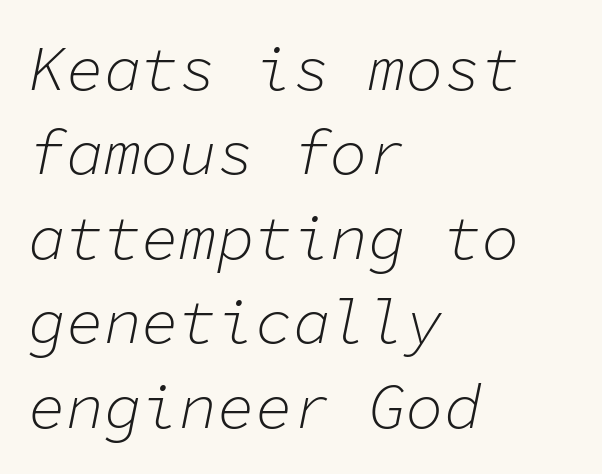
Line spacing here is normal. A quiet, ordinary-to-light weight characterises the typeface. Line beginnings align vertically; line endings do not. Emphasis-style slanted type is in use. You could count columns in this text — the font is strictly monospaced. Just letters on the line, the space beneath them empty.
